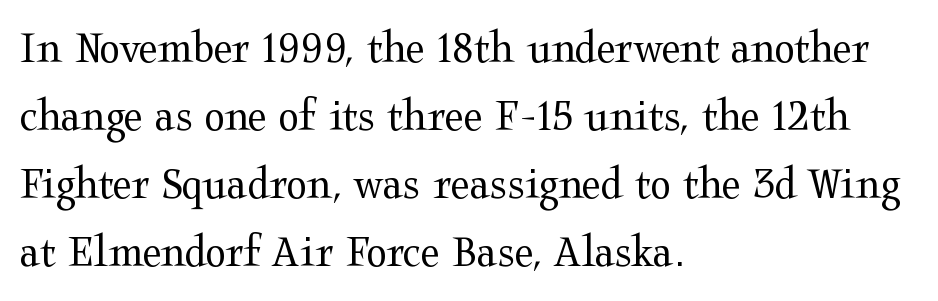
The image shows 48 px regular-weight, wide serif type, upright; set left-aligned, normal line spacing (1.42x), normal letter spacing, not underlined; medium stroke contrast and a medium x-height.
